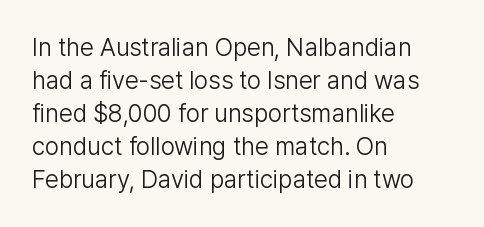
The setting favours the left margin, as ordinary paragraphs usually do. The letters stand upright; this is a roman face. Does the leading feel generous? No, just average. The passage shown has conventional tracking throughout. Each stroke keeps to a modest, everyday thickness or less.
